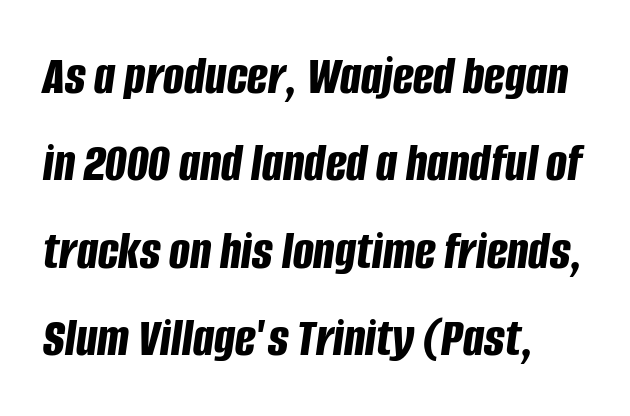
Q: Is the text bold? A: Yes.
Q: Is the text italic (slanted)? A: Yes, it leans right by about 8 degrees.
Q: Is the text underlined? A: No.
Q: Is the spacing between letters normal or unusually wide? A: Normal.
Q: Is the spacing between lines tight, normal or loose? A: Normal.
Q: Width (condensed, normal, or wide)? A: Condensed.
Q: Stroke contrast? A: Low.
Q: x-height? A: Large.
Q: Monospaced? A: No.
